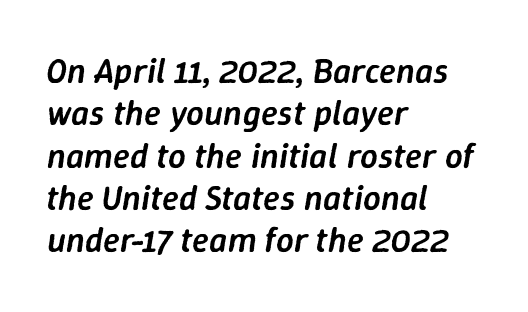
Q: Is the text bold? A: Semi-bold.
Q: Is the text italic (slanted)? A: Yes, it leans right by about 9 degrees.
Q: Is the text underlined? A: No.
Q: How is the paragraph aligned? A: Left-aligned.
Q: Is the spacing between letters normal or unusually wide? A: Normal.
Q: Width (condensed, normal, or wide)? A: Normal.
Q: Stroke contrast? A: Low.
Q: x-height? A: Medium.
Q: Monospaced? A: No.
